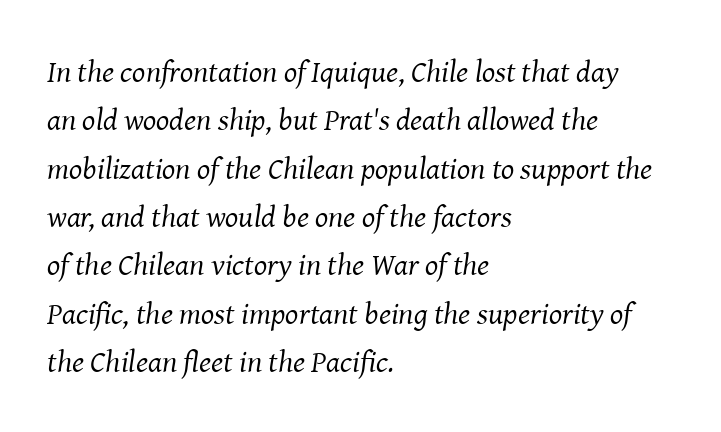
The image shows 31 px regular-weight serif type, italic (leaning right); set left-aligned, normal line spacing (1.56x), normal letter spacing, not underlined; medium stroke contrast and a medium x-height.
